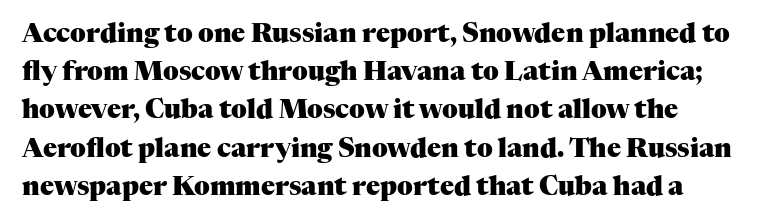
{"italic": "no", "bold": "yes", "underline": "no", "line_spacing": "normal", "line_spacing_ratio": 1.47, "letter_spacing": "normal", "letter_spacing_em": 0.0, "glyph_px": 26}
